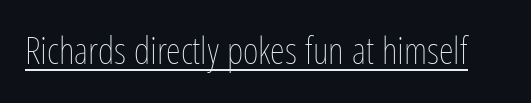
The image shows 38 px thin, condensed type, upright; set normal letter spacing, underlined; low stroke contrast and a medium x-height.
